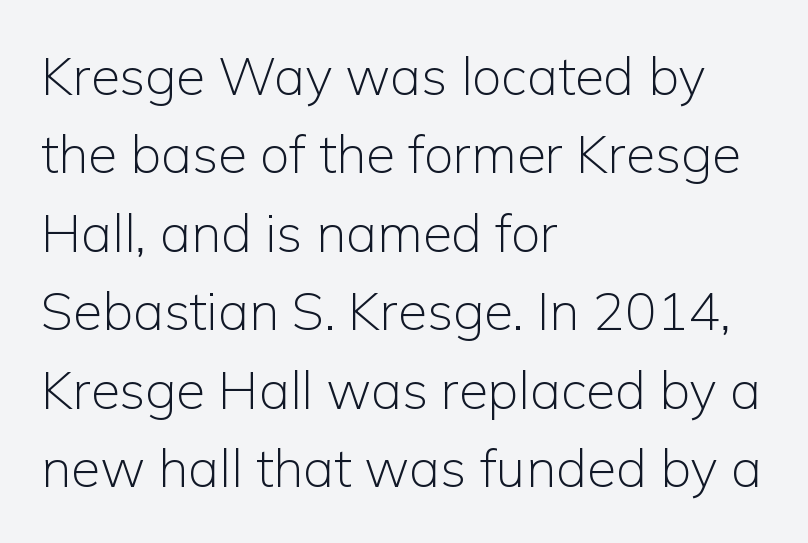
{"serif": "no", "italic": "no", "bold": "no", "weight": "light", "width": "normal", "stroke_contrast": "low", "x_height": "medium", "monospaced": "no", "underline": "no", "align": "left", "line_spacing": "normal", "line_spacing_ratio": 1.48, "letter_spacing": "normal", "letter_spacing_em": 0.0, "glyph_px": 53}
